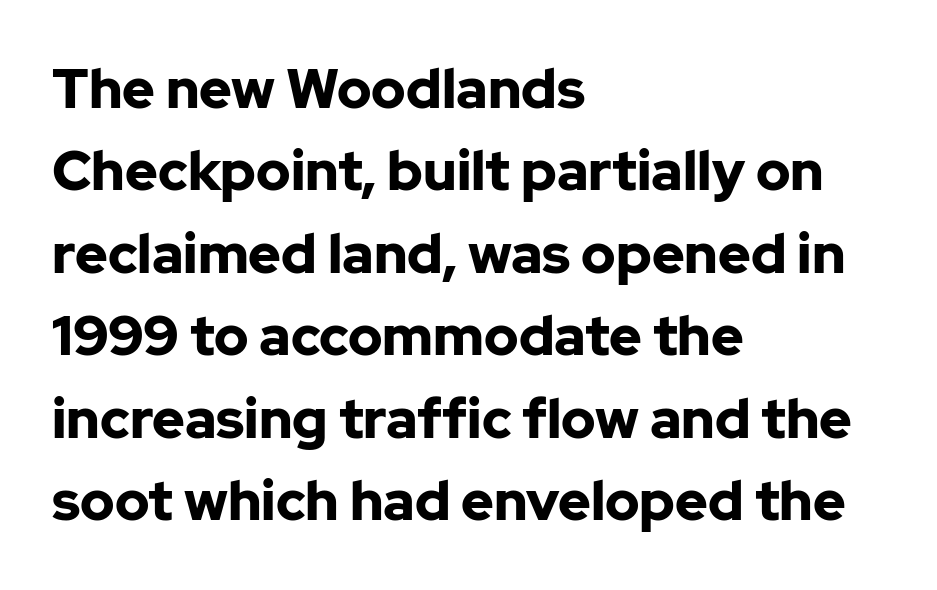
These lines keep a tight, regular rhythm from letter to letter. The face used here is proportionally spaced, like ordinary book or web type. Vertical spacing — default. Letterform terminals end flat and unadorned throughout the passage.
